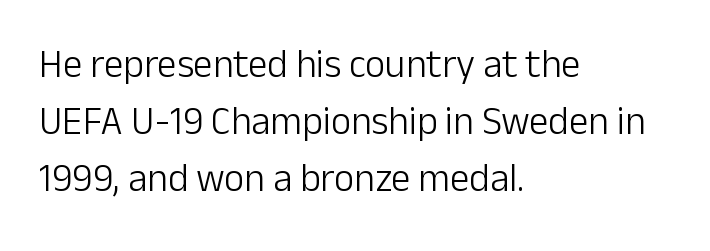
Leftover space on each line is placed entirely after the last word. It's the straight-up-and-down kind of type. How are the letters spaced? Ordinarily, with no added tracking. To sum up the face: it is a sans, with no serifs. Letters rest on an invisible, unmarked baseline.
